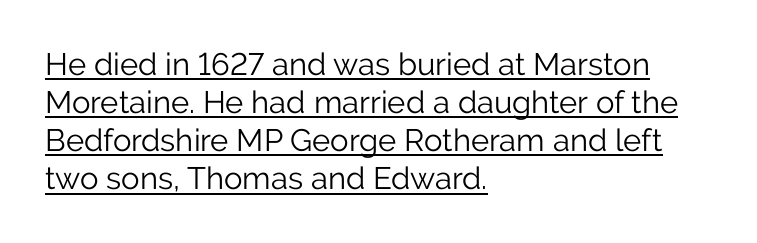
{"serif": "no", "italic": "no", "bold": "no", "weight": "light", "width": "normal", "stroke_contrast": "low", "x_height": "medium", "monospaced": "no", "underline": "yes", "align": "left", "line_spacing_ratio": 1.23, "letter_spacing": "normal", "letter_spacing_em": 0.0, "glyph_px": 31}
